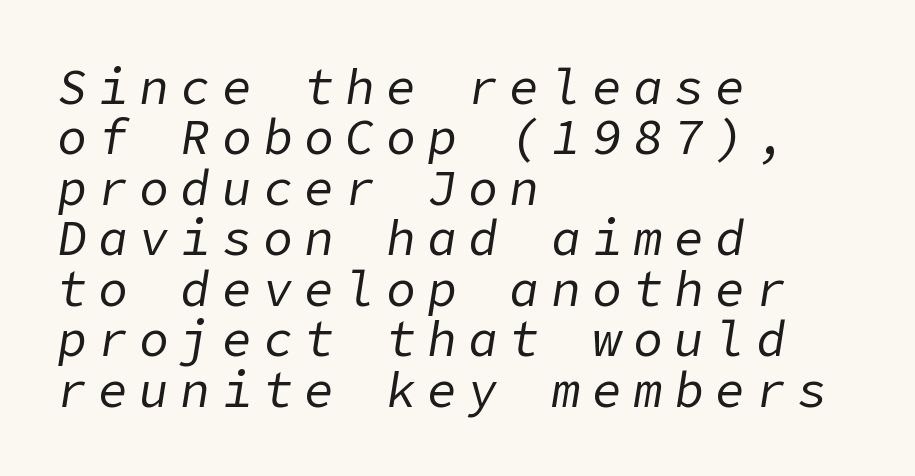
The image shows 49 px regular-weight type, italic (leaning right); set left-aligned, tight line spacing (1.03x), unusually wide letter spacing (+0.24 em), not underlined; low stroke contrast and a medium x-height.
